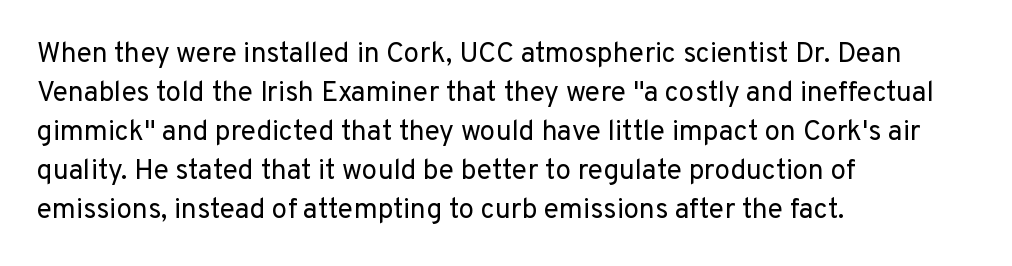
The image shows 28 px regular-weight sans-serif type, upright; set left-aligned, normal line spacing (1.39x), normal letter spacing, not underlined; low stroke contrast and a medium x-height.
